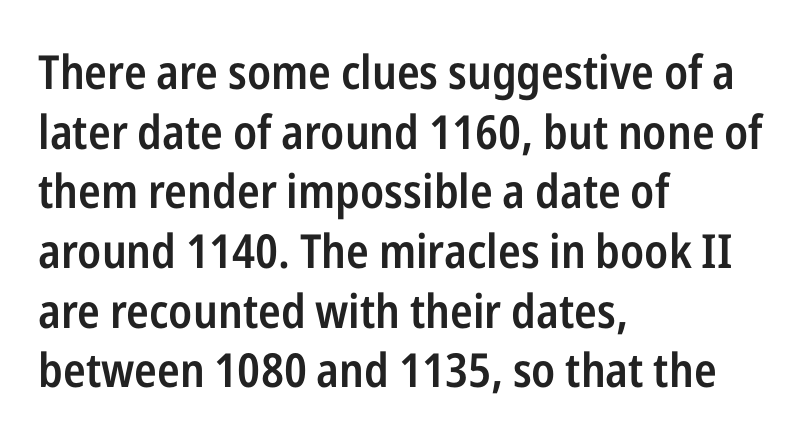
This is roman type, the default non-slanted kind. A classic flush-left, rag-right setting is used for this passage. Is this a fixed-width face? No — the glyphs have proportional, varying widths. What kind of face is this? One without serifs — a sans. Look at the tracking — it's just the regular setting, nothing added.
